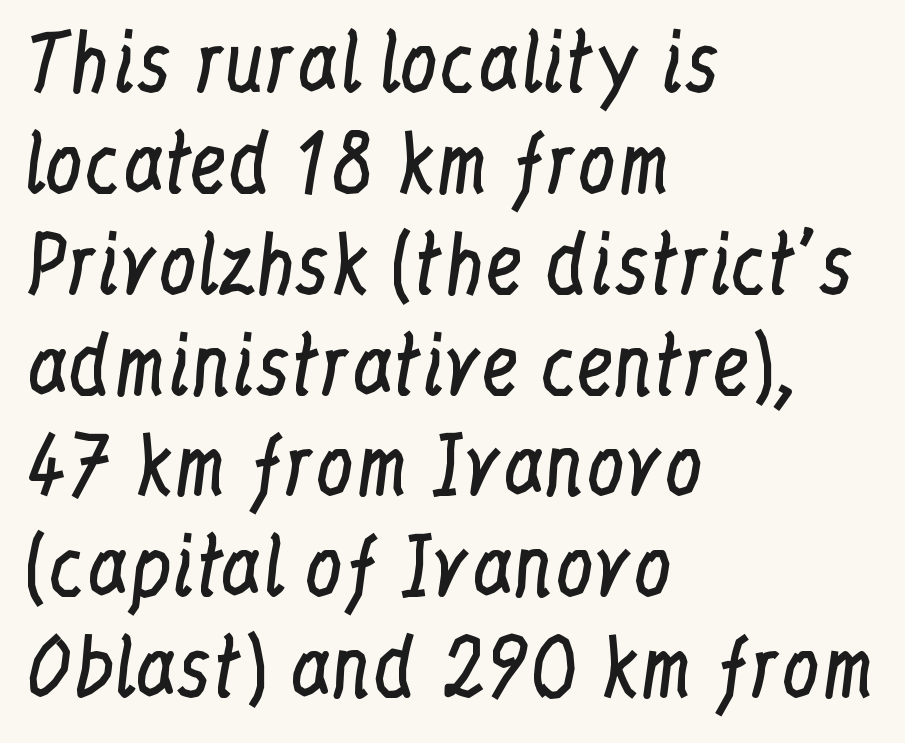
The image shows 77 px regular-weight, condensed serif type; set left-aligned, normal line spacing (1.31x), normal letter spacing, not underlined; low stroke contrast and a medium x-height.
